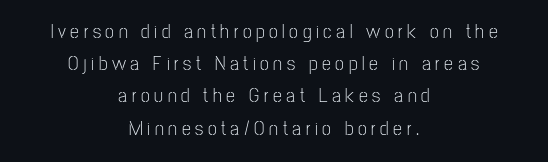
This sample uses expanded letter spacing, leaving extra air between glyphs. The font's upright variant was chosen for this text. The rag falls on both sides of this text block equally. Anything drawn beneath the words? Only blank space. Rows of type keep a routine distance in the vertical direction. The letters look calm and open, with moderate or lighter stems.
